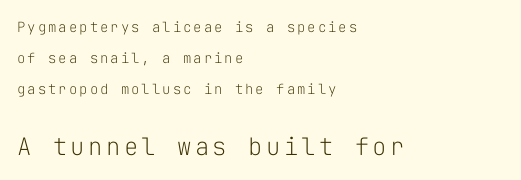
The image shows 24 px text type, upright; set left-aligned, loose line spacing (2.23x), not underlined; the second (bottom) block is 1.71x larger.
